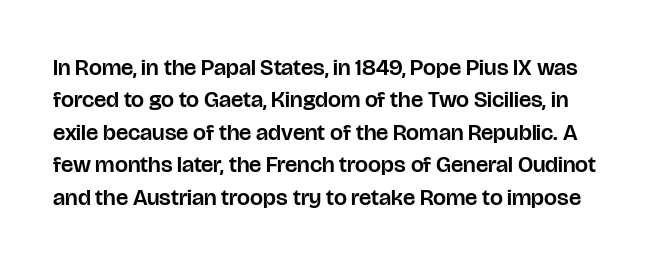
The image shows 23 px text type, upright; set normal line spacing (1.41x), normal letter spacing, not underlined.
